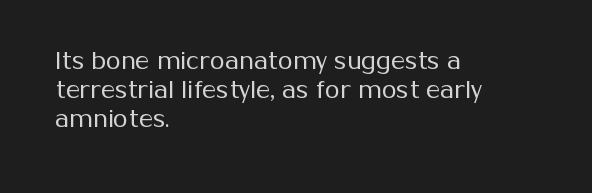
Horizontal alignment here is leftward, the default for most running prose. Is the stroke heavy? The answer is a plain regular-or-lighter. Posture: upright roman. The baseline area is clear. Between one letter and the next there's only the usual sliver of space.
